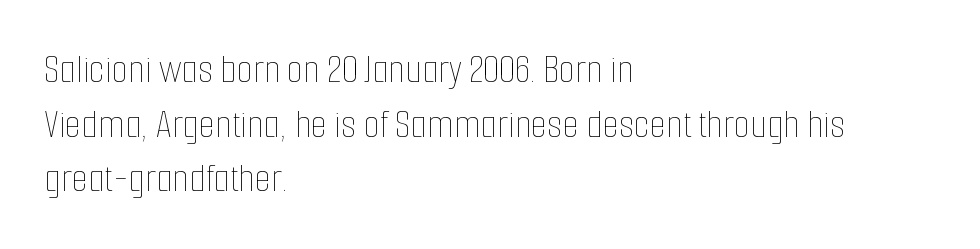
The image shows 42 px thin, condensed type, upright; set left-aligned, normal line spacing (1.3x), normal letter spacing, not underlined; low stroke contrast and a medium x-height.
